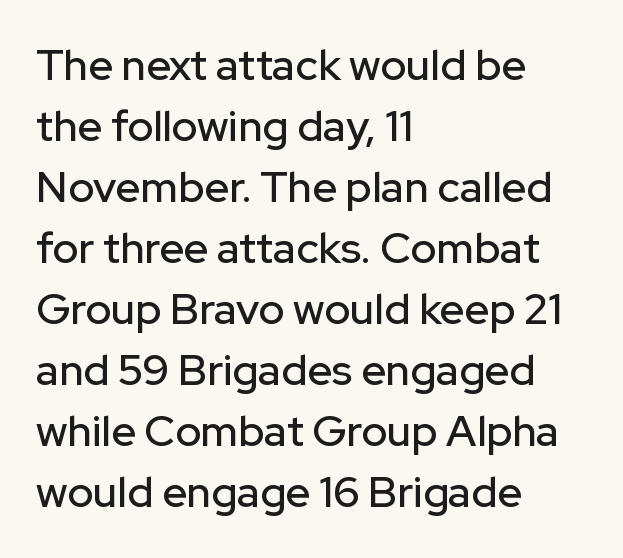
{"serif": "no", "italic": "no", "width": "normal", "stroke_contrast": "low", "x_height": "medium", "monospaced": "no", "underline": "no", "align": "left", "line_spacing": "normal", "line_spacing_ratio": 1.42, "letter_spacing": "normal", "letter_spacing_em": 0.0, "glyph_px": 43}
